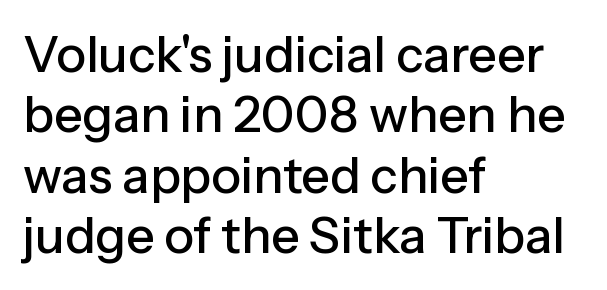
Q: Is the text italic (slanted)? A: No, it is upright.
Q: Is the typeface a serif or a sans-serif typeface? A: Sans-serif.
Q: Is the text underlined? A: No.
Q: How is the paragraph aligned? A: Left-aligned.
Q: Is the spacing between letters normal or unusually wide? A: Normal.
Q: Width (condensed, normal, or wide)? A: Normal.
Q: Stroke contrast? A: Low.
Q: x-height? A: Medium.
Q: Monospaced? A: No.
